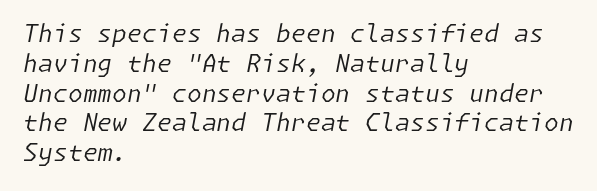
Q: Is the text bold? A: No.
Q: Is the text italic (slanted)? A: Yes, it leans right by about 11 degrees.
Q: Is the text underlined? A: No.
Q: How is the paragraph aligned? A: Left-aligned.
Q: Is the spacing between letters normal or unusually wide? A: Normal.
